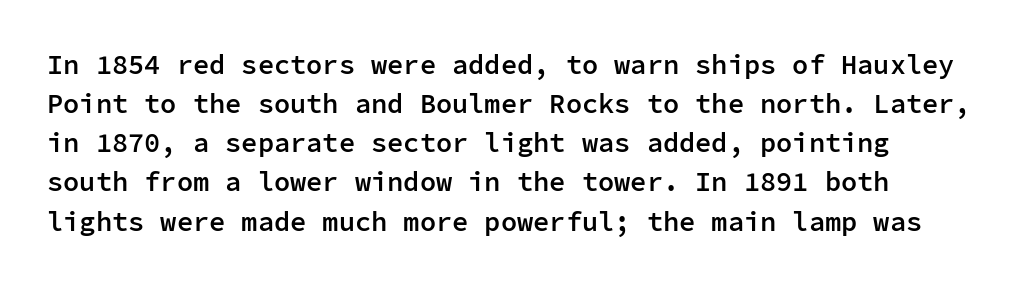
{"italic": "no", "bold": "semi", "underline": "no", "line_spacing": "normal", "line_spacing_ratio": 1.45, "letter_spacing": "normal", "letter_spacing_em": 0.0, "glyph_px": 27}
